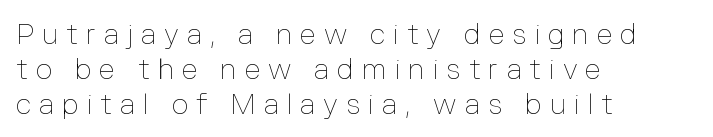
{"italic": "no", "bold": "no", "weight": "thin", "width": "normal", "stroke_contrast": "low", "x_height": "medium", "monospaced": "no", "underline": "no", "align": "left", "line_spacing_ratio": 1.2, "letter_spacing": "wide", "letter_spacing_em": 0.27, "glyph_px": 29}
